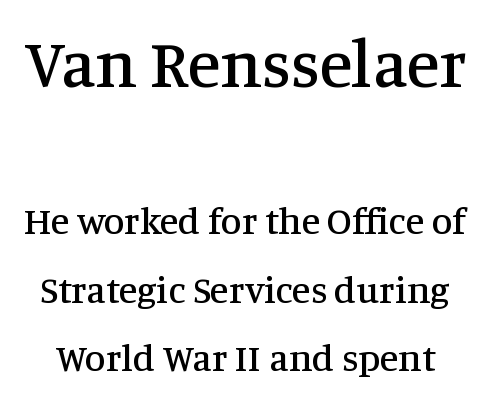
Proportional: the letters do not fall into vertical columns. You can tell it's not italic because the verticals are truly vertical. The passage shown has conventional tracking throughout. The type family on display is of the serif kind. The upper block of text is set noticeably larger than the block beneath it.
